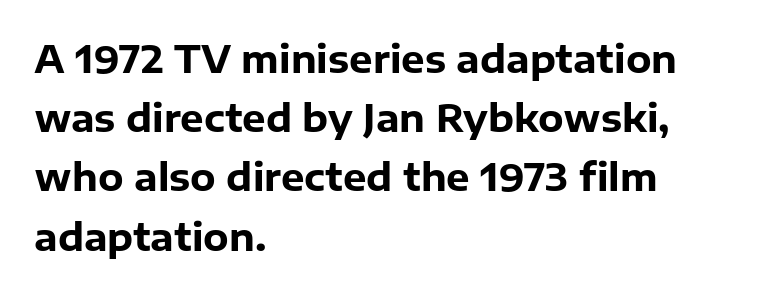
Q: Is the text bold? A: Yes.
Q: Is the text italic (slanted)? A: No, it is upright.
Q: Is the typeface a serif or a sans-serif typeface? A: Sans-serif.
Q: Is the text underlined? A: No.
Q: How is the paragraph aligned? A: Left-aligned.
Q: Is the spacing between letters normal or unusually wide? A: Normal.
Q: Is the spacing between lines tight, normal or loose? A: Normal.
Q: Width (condensed, normal, or wide)? A: Normal.
Q: Stroke contrast? A: Low.
Q: x-height? A: Medium.
Q: Monospaced? A: No.
